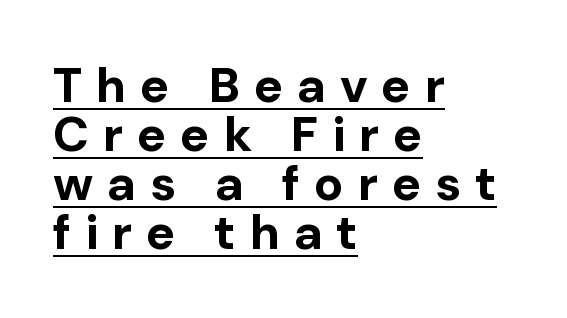
Visually the block forms a straight wall on the left and a jagged coastline on the right. Every stem runs plumb, perpendicular to the baseline. The rendering uses the underline text-decoration. Each new line begins almost immediately beneath the previous one. The typesetting leans heavy: a genuine bold.
